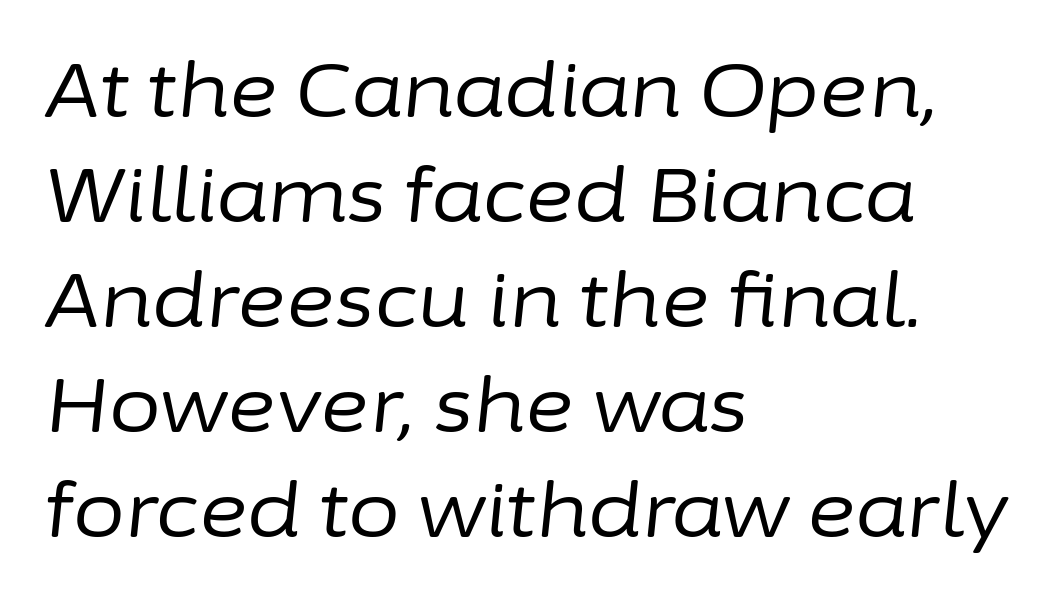
Q: Is the text bold? A: No.
Q: Is the text italic (slanted)? A: Yes, it leans right by about 6 degrees.
Q: Is the text underlined? A: No.
Q: How is the paragraph aligned? A: Left-aligned.
Q: Is the spacing between letters normal or unusually wide? A: Normal.
Q: Is the spacing between lines tight, normal or loose? A: Normal.
Q: Width (condensed, normal, or wide)? A: Normal.
Q: Stroke contrast? A: Low.
Q: x-height? A: Medium.
Q: Monospaced? A: No.
